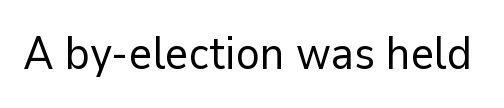
Q: Is the text bold? A: No.
Q: Is the text italic (slanted)? A: No, it is upright.
Q: Is the typeface a serif or a sans-serif typeface? A: Sans-serif.
Q: Is the text underlined? A: No.
Q: Is the spacing between letters normal or unusually wide? A: Normal.
Q: Width (condensed, normal, or wide)? A: Normal.
Q: Stroke contrast? A: Low.
Q: x-height? A: Medium.
Q: Monospaced? A: No.
